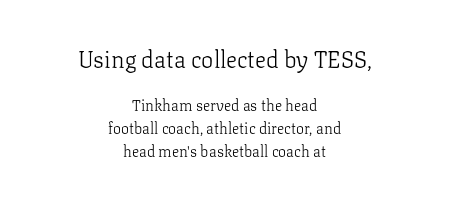
Q: Is the text bold? A: No.
Q: Is the text italic (slanted)? A: No, it is upright.
Q: Is the text underlined? A: No.
Q: How is the paragraph aligned? A: Centered.
Q: Is the spacing between letters normal or unusually wide? A: Normal.
Q: Is the spacing between lines tight, normal or loose? A: Normal.
Q: Which block of text is set in a larger size, the first (top) or the second (bottom)? A: The first (top) one.
